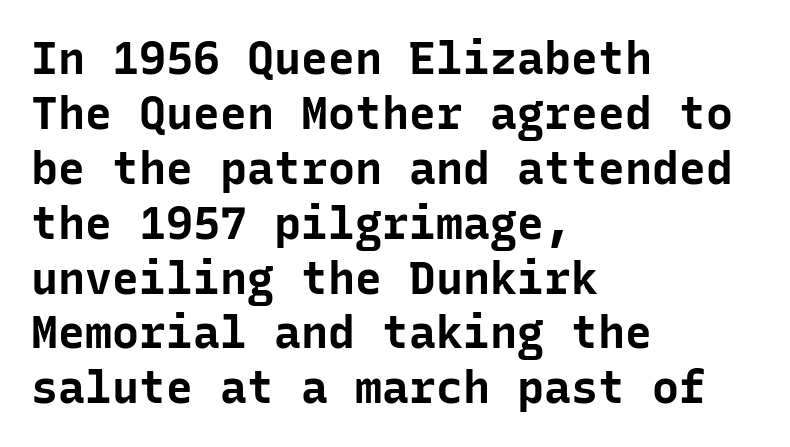
The image shows 45 px bold sans-serif type, upright, monospaced; set left-aligned, line spacing 1.22x, normal letter spacing, not underlined; low stroke contrast and a medium x-height.
